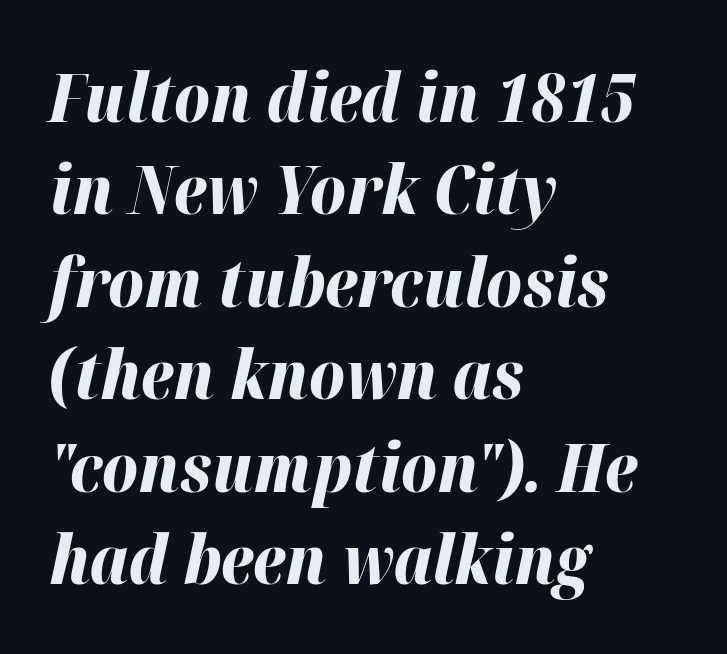
{"italic": "yes", "lean": "right", "slant_degrees": 12, "bold": "yes", "weight": "bold", "width": "normal", "stroke_contrast": "high", "x_height": "medium", "monospaced": "no", "underline": "no", "align": "left", "line_spacing": "normal", "line_spacing_ratio": 1.36, "letter_spacing": "normal", "letter_spacing_em": 0.0, "glyph_px": 68}
